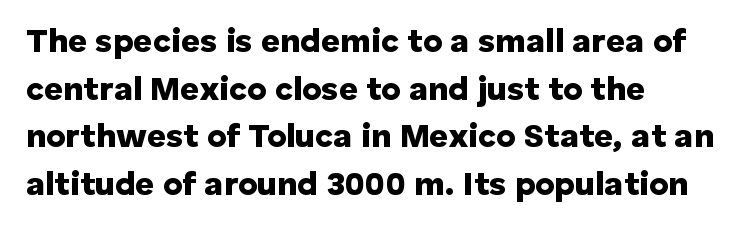
Every letter is thick-stroked: bold, no question. Nope, no serifs anywhere on these letters. The foot of each line stays bare and open. What's the leading like? Ordinary, nothing unusual. The passage shown is typed in a proportional face where columns would drift. Rendered with straight, roman letterforms.
